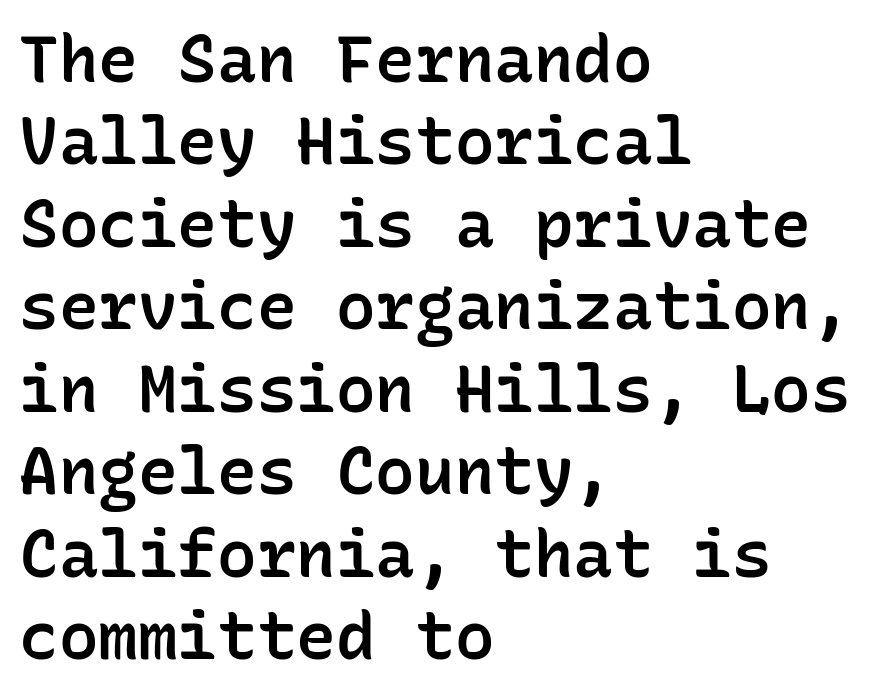
{"serif": "no", "italic": "no", "bold": "semi", "weight": "semibold", "width": "normal", "stroke_contrast": "low", "x_height": "medium", "monospaced": "yes", "underline": "no", "align": "left", "line_spacing": "normal", "line_spacing_ratio": 1.25, "letter_spacing": "normal", "letter_spacing_em": 0.0, "glyph_px": 66}
